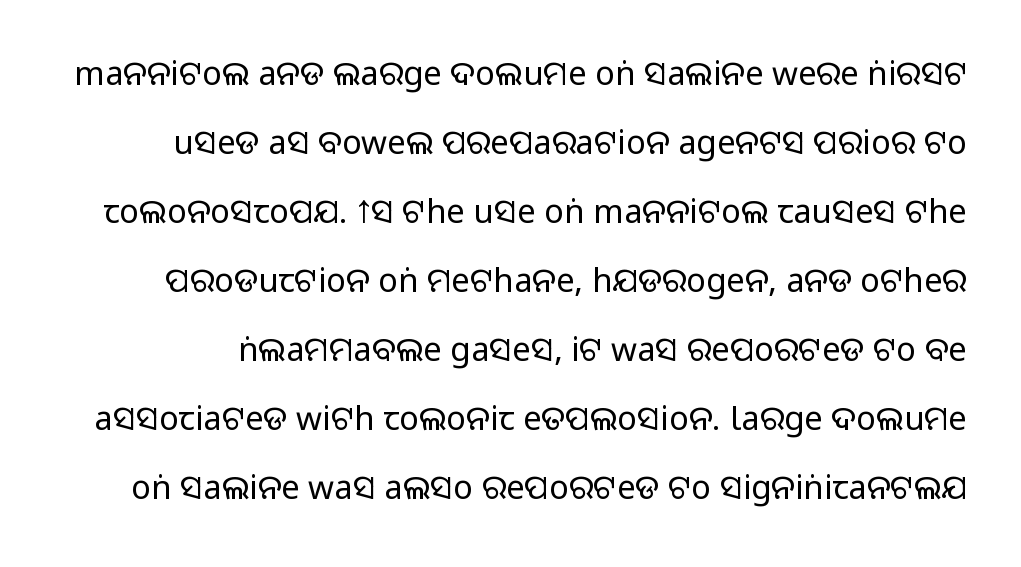
{"serif": "no", "italic": "no", "bold": "no", "weight": "regular", "width": "normal", "stroke_contrast": "low", "x_height": "large", "monospaced": "no", "underline": "no", "line_spacing": "loose", "line_spacing_ratio": 2.09, "letter_spacing": "normal", "letter_spacing_em": 0.0, "glyph_px": 33}
